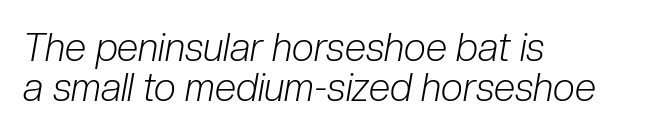
The tracking reads as untouched default to a designer's eye. Ink coverage per letter is moderate at most. The rendering anchors every line to the left-hand side. Letters rest on an invisible, unmarked baseline.
